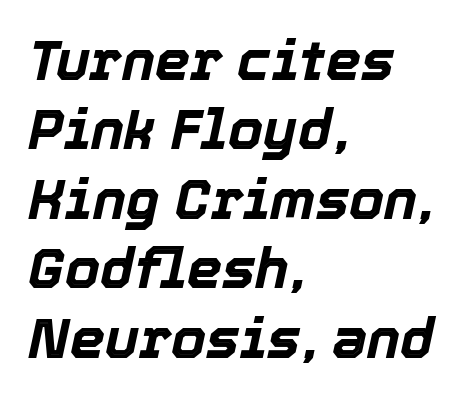
A clean baseline with only descenders dipping below it. This rendering leaves character spacing at its baseline value. Caption: multi-line text, flush left, ragged right. Typesetter's note: full bold, strokes at maximum text heaviness.
